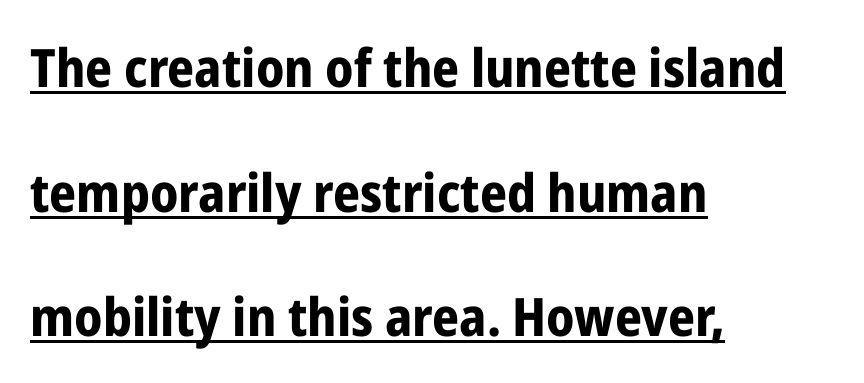
The image shows 53 px bold, condensed sans-serif type, upright; set left-aligned, loose line spacing (2.35x), normal letter spacing, underlined; low stroke contrast and a medium x-height.
